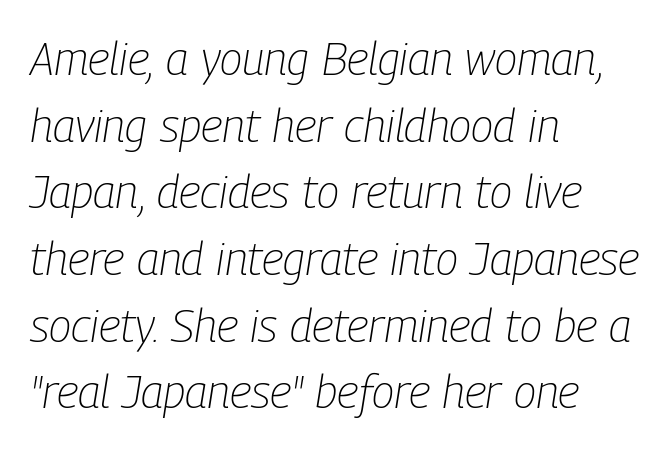
{"italic": "yes", "lean": "right", "slant_degrees": 9, "bold": "no", "weight": "light", "width": "condensed", "stroke_contrast": "low", "x_height": "medium", "monospaced": "no", "underline": "no", "align": "left", "line_spacing": "normal", "line_spacing_ratio": 1.45, "letter_spacing": "normal", "letter_spacing_em": 0.0, "glyph_px": 46}
